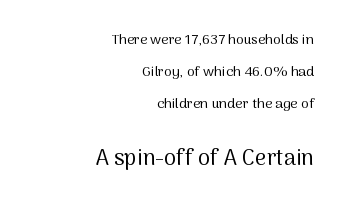
Q: Is the text bold? A: No.
Q: Is the text italic (slanted)? A: No, it is upright.
Q: Is the text underlined? A: No.
Q: How is the paragraph aligned? A: Right-aligned.
Q: Is the spacing between letters normal or unusually wide? A: Normal.
Q: Is the spacing between lines tight, normal or loose? A: Loose.
Q: Which block of text is set in a larger size, the first (top) or the second (bottom)? A: The second (bottom) one.
